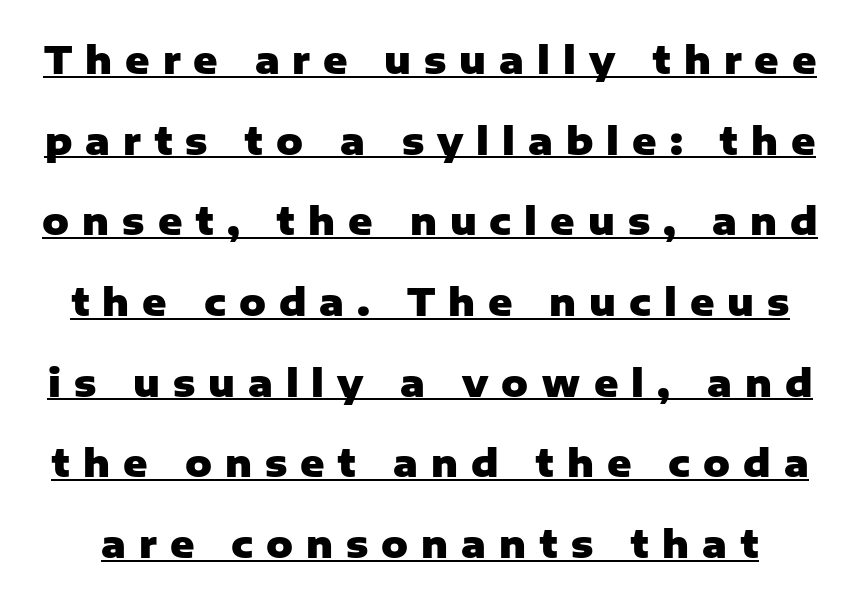
Q: Is the text bold? A: Yes.
Q: Is the text italic (slanted)? A: No, it is upright.
Q: Is the typeface a serif or a sans-serif typeface? A: Sans-serif.
Q: Is the text underlined? A: Yes.
Q: Is the spacing between letters normal or unusually wide? A: Unusually wide.
Q: Is the spacing between lines tight, normal or loose? A: Loose.
Q: Width (condensed, normal, or wide)? A: Normal.
Q: Stroke contrast? A: Low.
Q: x-height? A: Medium.
Q: Monospaced? A: No.
